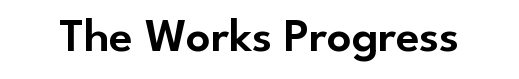
Proportional: the letters do not fall into vertical columns. Honestly, the letter spacing is just normal — you wouldn't notice it. Each letter's strokes conclude bluntly, with no projecting serifs. Type without underlining. The letters stand straight up with perfectly vertical stems.
